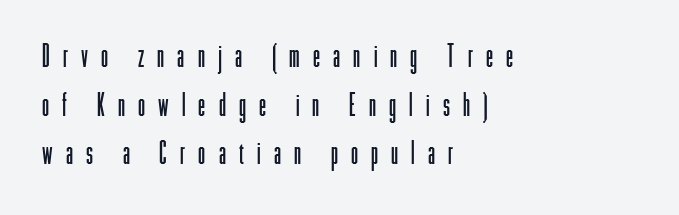
The image shows 32 px light, condensed sans-serif type, upright; set left-aligned, normal line spacing (1.52x), unusually wide letter spacing (+0.41 em), not underlined; low stroke contrast and a medium x-height.
